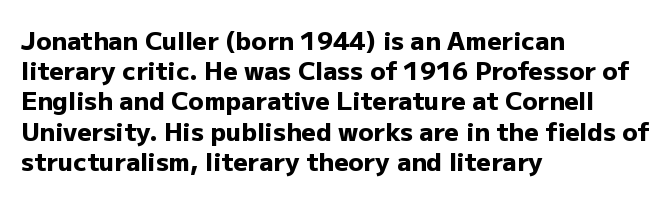
Q: Is the text bold? A: Yes.
Q: Is the text italic (slanted)? A: No, it is upright.
Q: Is the text underlined? A: No.
Q: How is the paragraph aligned? A: Left-aligned.
Q: Is the spacing between letters normal or unusually wide? A: Normal.
